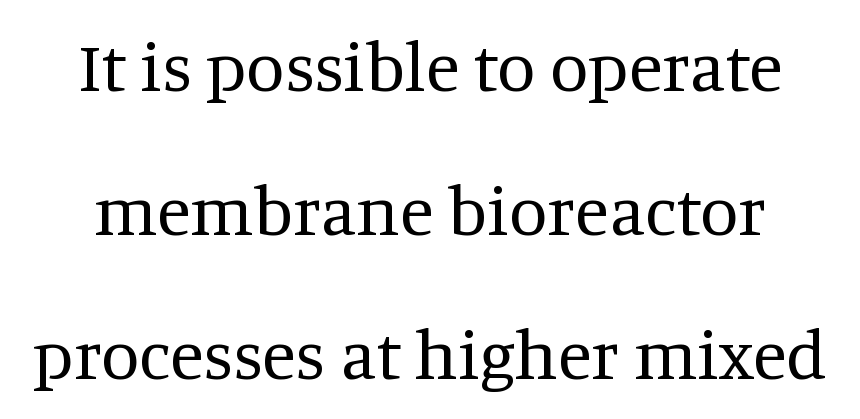
Q: Is the text bold? A: No.
Q: Is the text italic (slanted)? A: No, it is upright.
Q: Is the typeface a serif or a sans-serif typeface? A: Serif.
Q: Is the text underlined? A: No.
Q: Is the spacing between letters normal or unusually wide? A: Normal.
Q: Is the spacing between lines tight, normal or loose? A: Loose.
Q: Width (condensed, normal, or wide)? A: Normal.
Q: Stroke contrast? A: Medium.
Q: x-height? A: Large.
Q: Monospaced? A: No.
